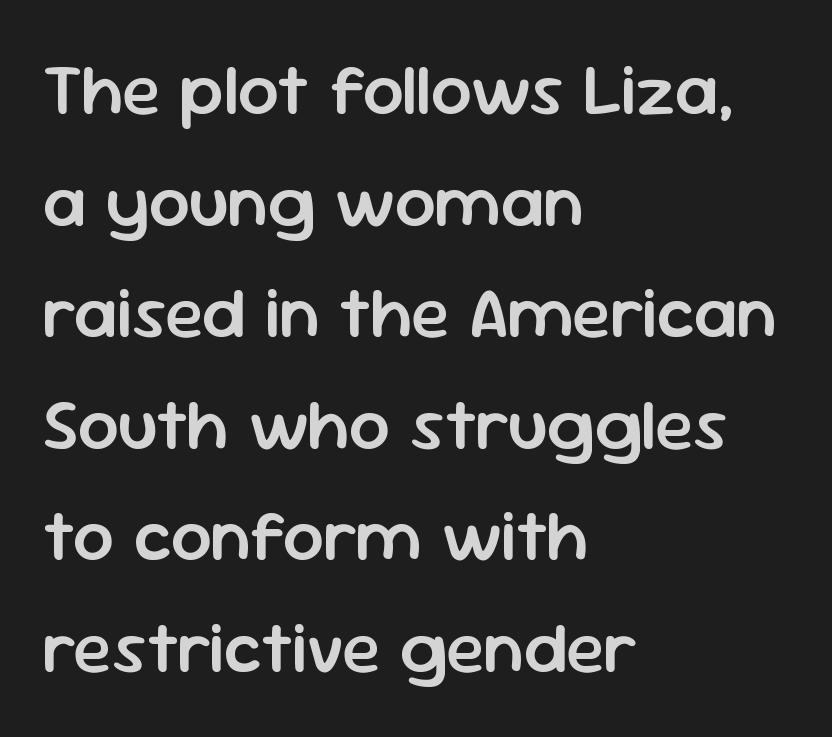
{"serif": "no", "italic": "no", "bold": "semi", "weight": "semibold", "width": "normal", "stroke_contrast": "low", "x_height": "medium", "monospaced": "no", "underline": "no", "align": "left", "line_spacing": "normal", "line_spacing_ratio": 1.55, "letter_spacing": "normal", "letter_spacing_em": 0.0, "glyph_px": 72}
